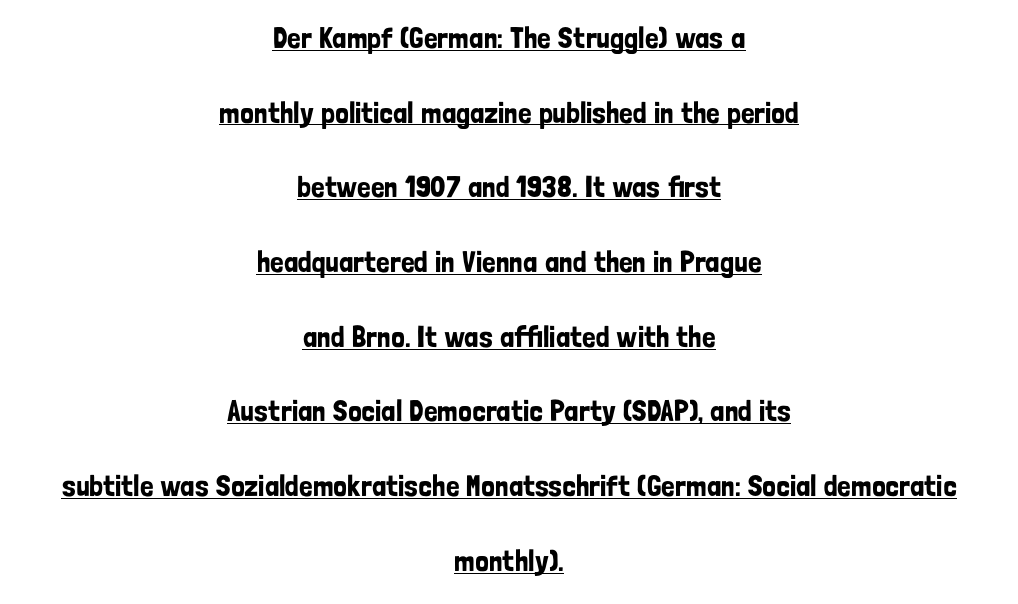
The image shows 30 px condensed sans-serif type, upright; set centered, loose line spacing (2.49x), normal letter spacing, underlined; low stroke contrast and a medium x-height.
